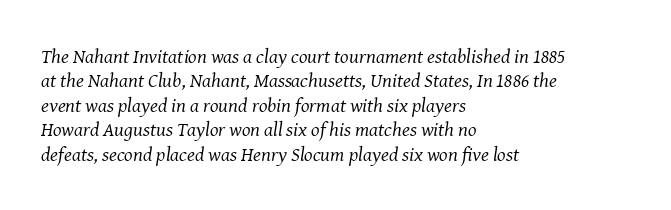
The image shows 20 px text type, italic (leaning right); set left-aligned, line spacing 1.22x, normal letter spacing, not underlined.
